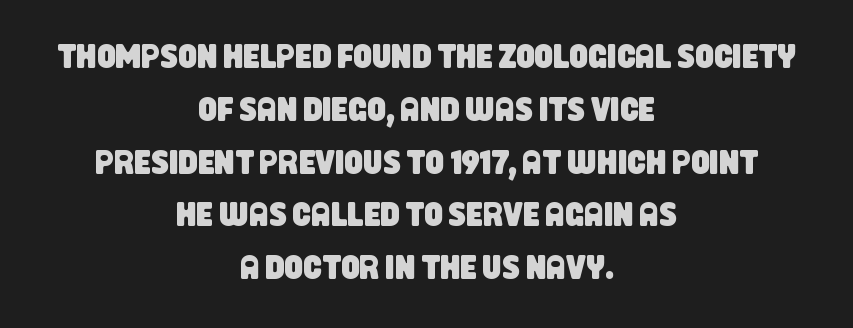
Q: Is the typeface a serif or a sans-serif typeface? A: Sans-serif.
Q: Is the text underlined? A: No.
Q: How is the paragraph aligned? A: Centered.
Q: Is the spacing between letters normal or unusually wide? A: Normal.
Q: Is the spacing between lines tight, normal or loose? A: Normal.
Q: Width (condensed, normal, or wide)? A: Condensed.
Q: Stroke contrast? A: Low.
Q: x-height? A: Large.
Q: Monospaced? A: No.
